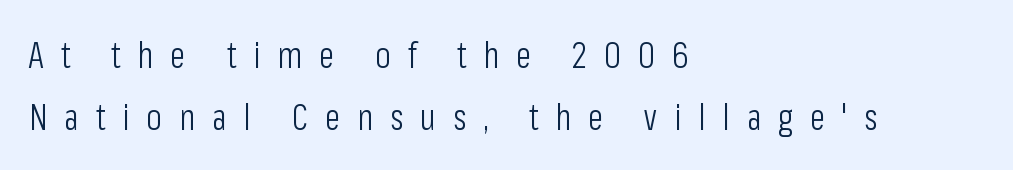
The image shows 36 px light, condensed sans-serif type, upright; set left-aligned, line spacing 1.72x, unusually wide letter spacing (+0.47 em), not underlined; low stroke contrast and a medium x-height.
